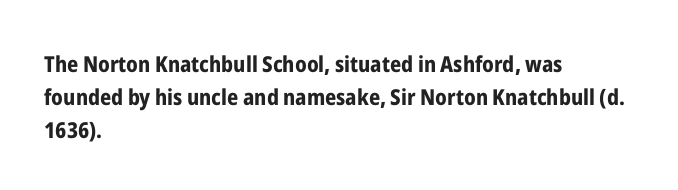
{"italic": "no", "bold": "yes", "underline": "no", "align": "left", "line_spacing": "normal", "line_spacing_ratio": 1.5, "letter_spacing": "normal", "letter_spacing_em": 0.0, "glyph_px": 22}
